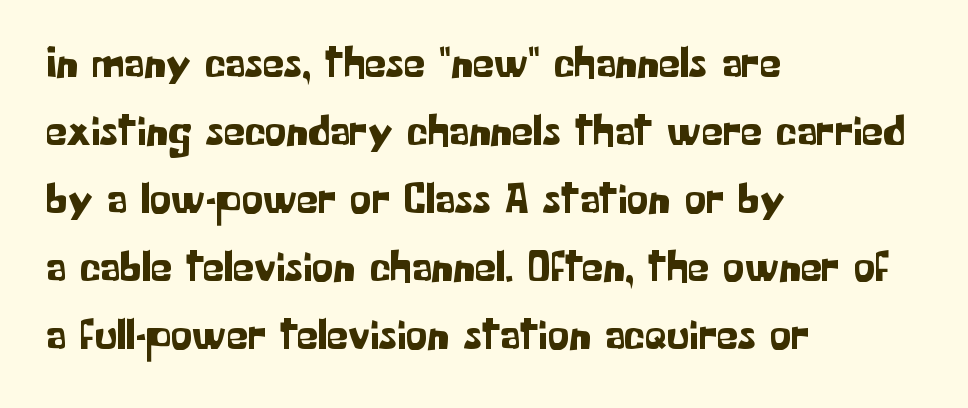
The typeface chosen for these lines omits serifs. A typesetter would call this leading conventional body-copy spacing. Quick note: underline off. The ragged edge is on the right, which tells us the setting is flush left. These lines keep a tight, regular rhythm from letter to letter.
